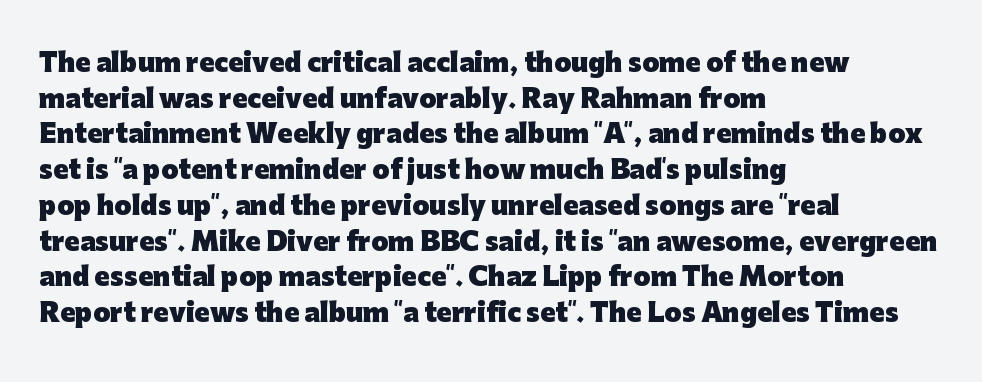
Q: Is the text bold? A: Yes.
Q: Is the text italic (slanted)? A: No, it is upright.
Q: Is the text underlined? A: No.
Q: How is the paragraph aligned? A: Left-aligned.
Q: Is the spacing between letters normal or unusually wide? A: Normal.
Q: Is the spacing between lines tight, normal or loose? A: Normal.
